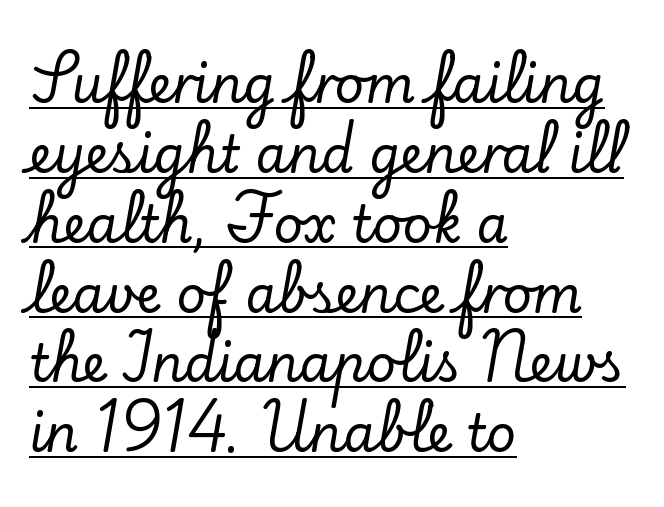
Q: Is the text italic (slanted)? A: Yes.
Q: Is the typeface a serif or a sans-serif typeface? A: Serif.
Q: Is the text underlined? A: Yes.
Q: How is the paragraph aligned? A: Left-aligned.
Q: Is the spacing between letters normal or unusually wide? A: Normal.
Q: Is the spacing between lines tight, normal or loose? A: Normal.
Q: Width (condensed, normal, or wide)? A: Normal.
Q: Stroke contrast? A: Low.
Q: x-height? A: Small.
Q: Monospaced? A: No.
